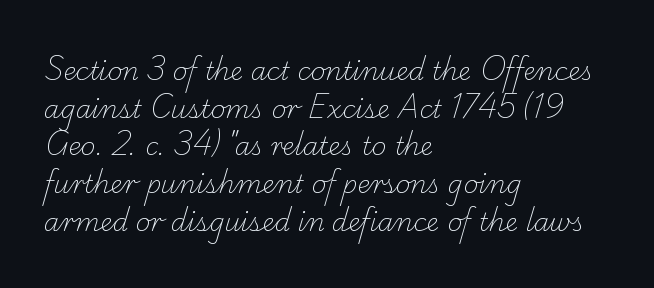
Caption: face not bold, strokes unweighted. Leftover space on each line is placed entirely after the last word. Nobody touched the tracking dial on this one. The leading is moderate, giving the passage an even texture.
